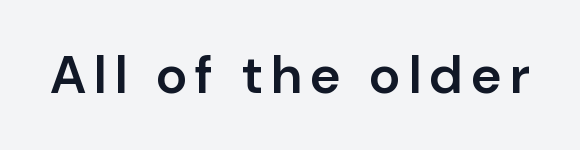
The zone under the glyphs is completely vacant. Varying glyph widths throughout — classic text-font behaviour. You can tell it's not italic because the verticals are truly vertical. Look at the stroke-to-counter ratio: somewhat heavy, a semibold.
